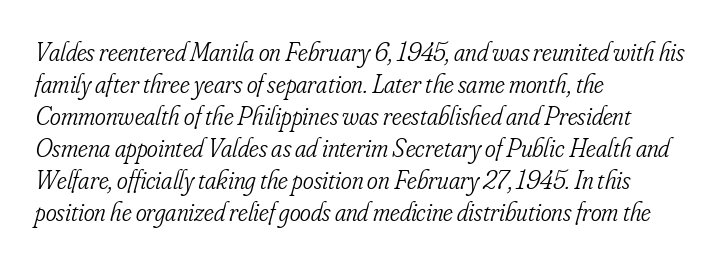
Q: Is the text bold? A: No.
Q: Is the text italic (slanted)? A: Yes, it leans right by about 16 degrees.
Q: Is the text underlined? A: No.
Q: How is the paragraph aligned? A: Left-aligned.
Q: Is the spacing between letters normal or unusually wide? A: Normal.
